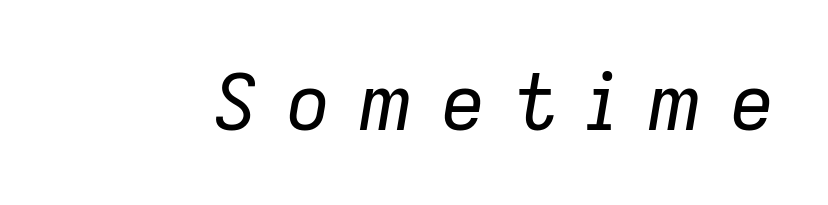
Rule under the text: the space is simply empty. There's an unmistakable incline to the writing here. Weight class: somewhere from thin through regular. The letters advance in unequal steps, a hallmark of proportional type.
